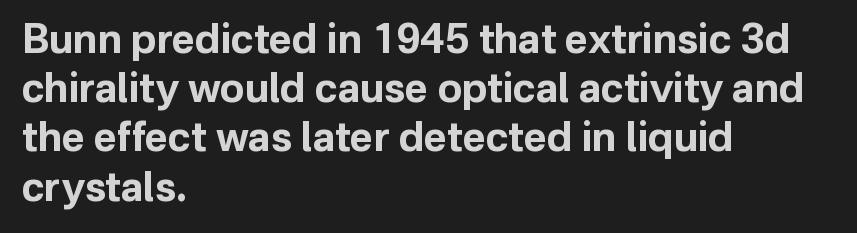
Q: Is the text bold? A: Yes.
Q: Is the text italic (slanted)? A: No, it is upright.
Q: Is the typeface a serif or a sans-serif typeface? A: Sans-serif.
Q: Is the text underlined? A: No.
Q: How is the paragraph aligned? A: Left-aligned.
Q: Is the spacing between letters normal or unusually wide? A: Normal.
Q: Width (condensed, normal, or wide)? A: Normal.
Q: Stroke contrast? A: Low.
Q: x-height? A: Medium.
Q: Monospaced? A: No.
